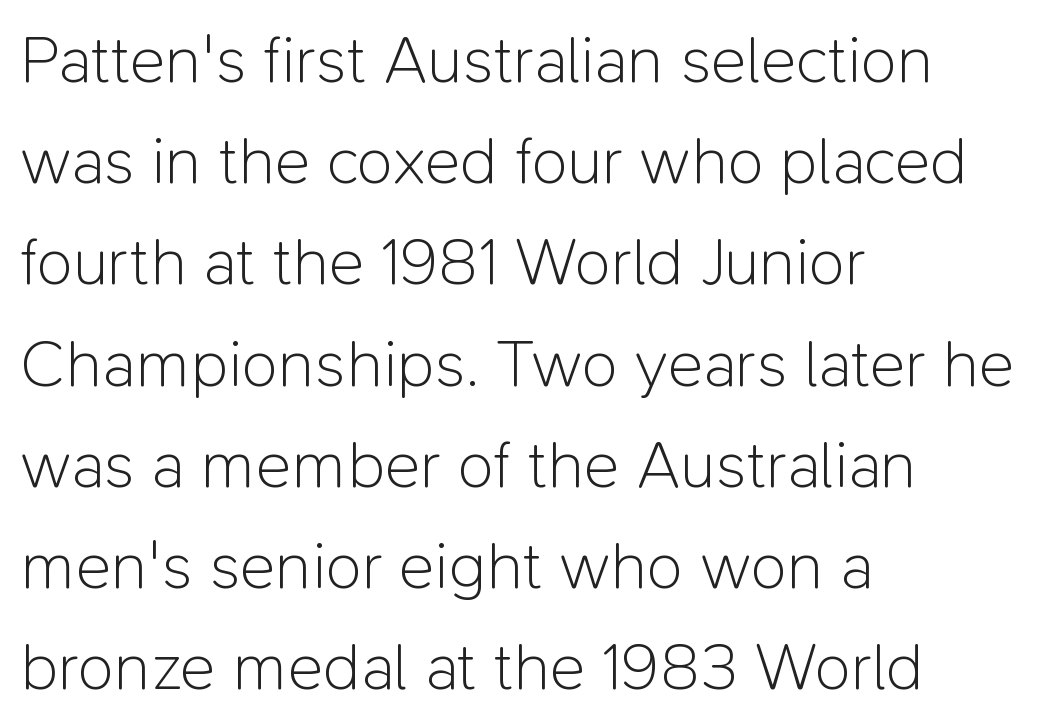
Short and long lines alike share a common starting point at left. Vertical strokes here are truly vertical. Note the varied advance widths — an 'i' is clearly narrower than an 'm'. Students, observe: this is what conventionally led text looks like. The zone under the glyphs is completely vacant.
